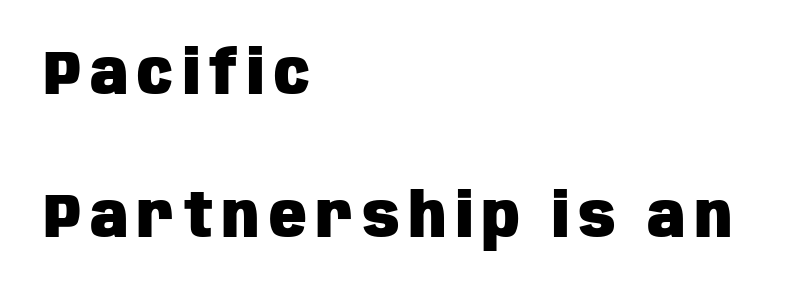
You can tell from the bare stems that sans-serif type was used. Letters rest on an invisible, unmarked baseline. The rendering uses a large line-height, opening up the rows. Every stem runs plumb, perpendicular to the baseline. The rendering uses natural spacing where letterforms have individual widths.
